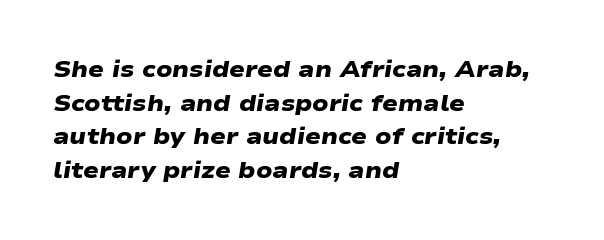
The image shows 23 px bold type; set left-aligned, normal line spacing (1.46x), normal letter spacing, not underlined.
